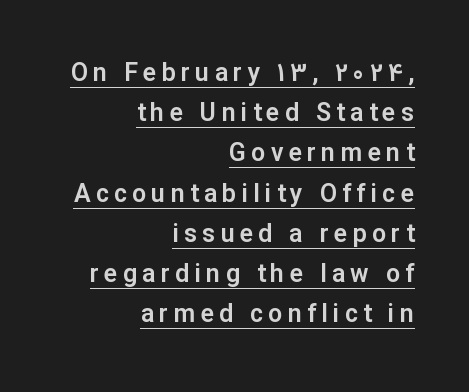
The image shows 25 px text type, upright; set right-aligned, normal line spacing (1.61x), unusually wide letter spacing (+0.21 em), underlined.
